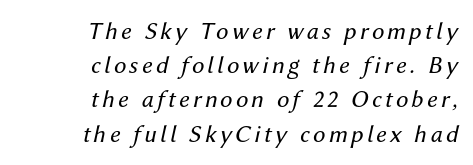
{"italic": "yes", "lean": "right", "slant_degrees": 12, "bold": "no", "underline": "no", "align": "right", "line_spacing": "normal", "line_spacing_ratio": 1.37, "glyph_px": 25}
